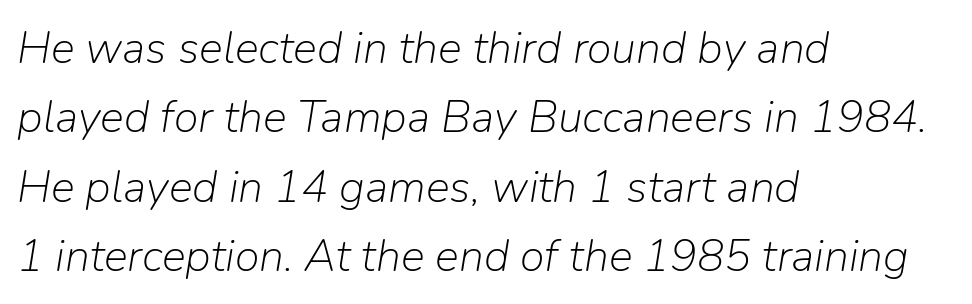
Q: Is the text bold? A: No.
Q: Is the text italic (slanted)? A: Yes, it leans right by about 9 degrees.
Q: Is the text underlined? A: No.
Q: How is the paragraph aligned? A: Left-aligned.
Q: Is the spacing between letters normal or unusually wide? A: Normal.
Q: Is the spacing between lines tight, normal or loose? A: Normal.
Q: Width (condensed, normal, or wide)? A: Normal.
Q: Stroke contrast? A: Low.
Q: x-height? A: Medium.
Q: Monospaced? A: No.
